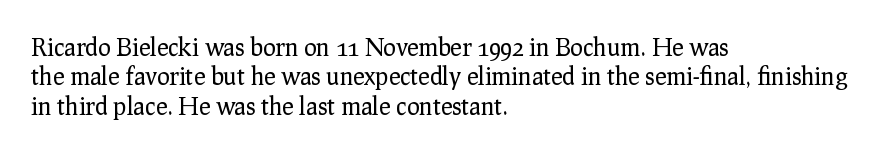
{"italic": "no", "bold": "no", "underline": "no", "align": "left", "line_spacing_ratio": 1.22, "letter_spacing": "normal", "letter_spacing_em": 0.0, "glyph_px": 24}
